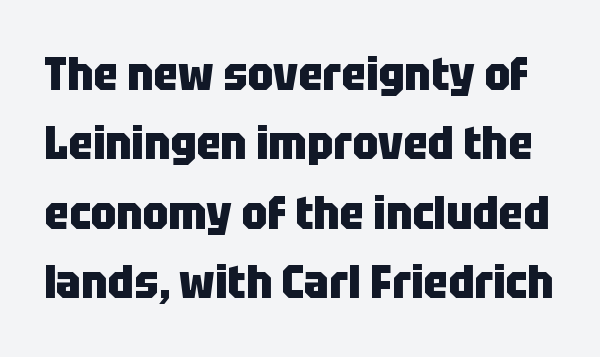
Q: Is the text bold? A: Yes.
Q: Is the text italic (slanted)? A: No, it is upright.
Q: Is the typeface a serif or a sans-serif typeface? A: Sans-serif.
Q: Is the text underlined? A: No.
Q: Is the spacing between letters normal or unusually wide? A: Normal.
Q: Is the spacing between lines tight, normal or loose? A: Normal.
Q: Width (condensed, normal, or wide)? A: Condensed.
Q: Stroke contrast? A: Low.
Q: x-height? A: Large.
Q: Monospaced? A: No.
